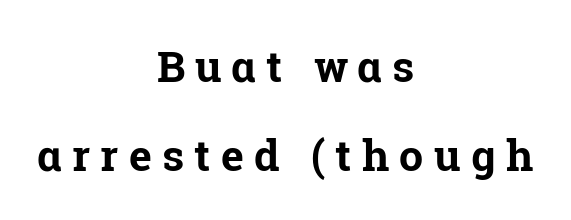
{"serif": "yes", "italic": "no", "bold": "yes", "weight": "bold", "width": "normal", "stroke_contrast": "low", "x_height": "medium", "monospaced": "no", "underline": "no", "align": "center", "line_spacing": "loose", "line_spacing_ratio": 2.07, "letter_spacing": "wide", "letter_spacing_em": 0.24, "glyph_px": 43}
